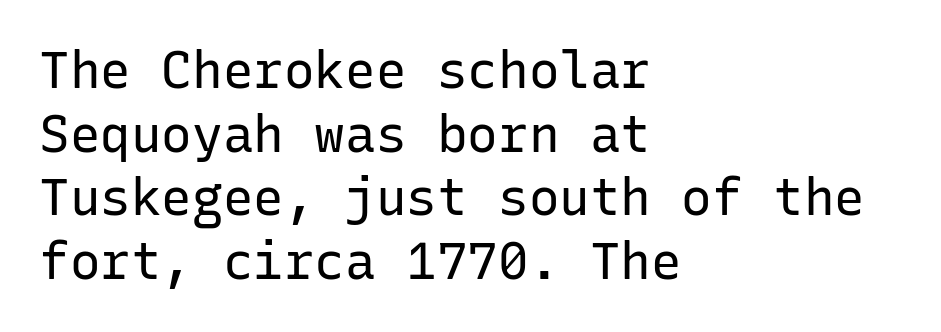
Q: Is the text bold? A: No.
Q: Is the text italic (slanted)? A: No, it is upright.
Q: Is the typeface a serif or a sans-serif typeface? A: Sans-serif.
Q: Is the text underlined? A: No.
Q: How is the paragraph aligned? A: Left-aligned.
Q: Is the spacing between letters normal or unusually wide? A: Normal.
Q: Is the spacing between lines tight, normal or loose? A: Normal.
Q: Width (condensed, normal, or wide)? A: Normal.
Q: Stroke contrast? A: Low.
Q: x-height? A: Medium.
Q: Monospaced? A: Yes.
